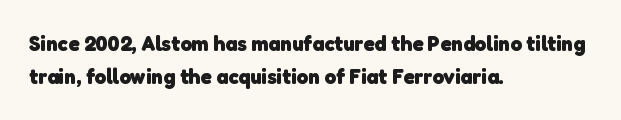
Q: Is the text bold? A: Yes.
Q: Is the text underlined? A: No.
Q: How is the paragraph aligned? A: Left-aligned.
Q: Is the spacing between letters normal or unusually wide? A: Normal.
Q: Is the spacing between lines tight, normal or loose? A: Normal.
